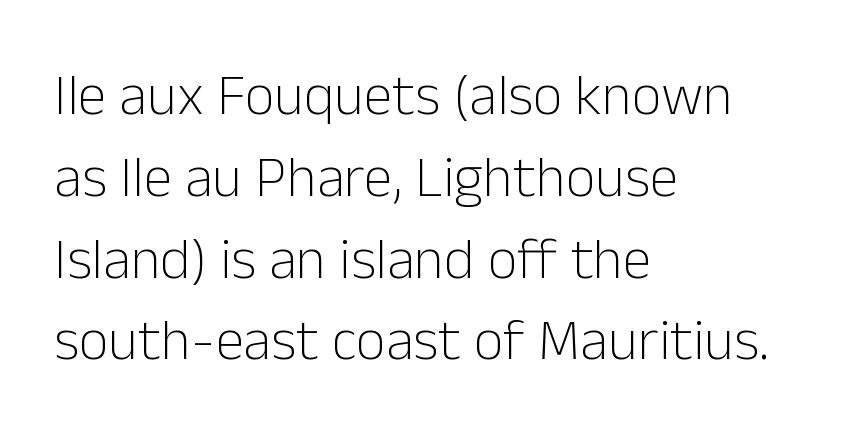
{"serif": "no", "italic": "no", "bold": "no", "weight": "light", "width": "normal", "stroke_contrast": "low", "x_height": "medium", "monospaced": "no", "underline": "no", "align": "left", "line_spacing": "normal", "line_spacing_ratio": 1.41, "letter_spacing": "normal", "letter_spacing_em": 0.0, "glyph_px": 58}
